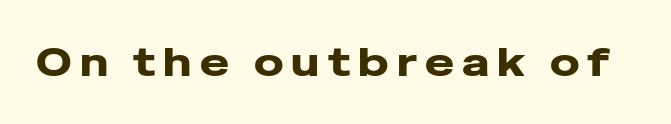
{"serif": "no", "italic": "no", "bold": "yes", "weight": "heavy", "width": "wide", "stroke_contrast": "low", "x_height": "medium", "monospaced": "no", "underline": "no", "letter_spacing": "wide", "letter_spacing_em": 0.21, "glyph_px": 39}
